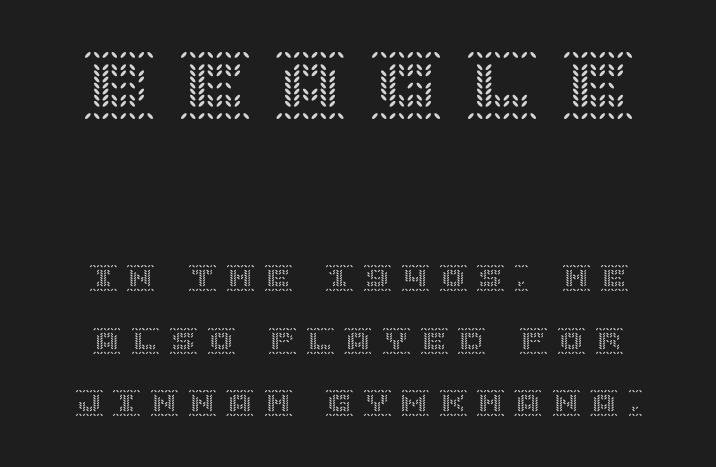
Q: Is the text italic (slanted)? A: No, it is upright.
Q: Is the text underlined? A: No.
Q: Is the spacing between letters normal or unusually wide? A: Unusually wide.
Q: Is the spacing between lines tight, normal or loose? A: Loose.
Q: Which block of text is set in a larger size, the first (top) or the second (bottom)? A: The first (top) one.
Q: Width (condensed, normal, or wide)? A: Normal.
Q: x-height? A: Large.
